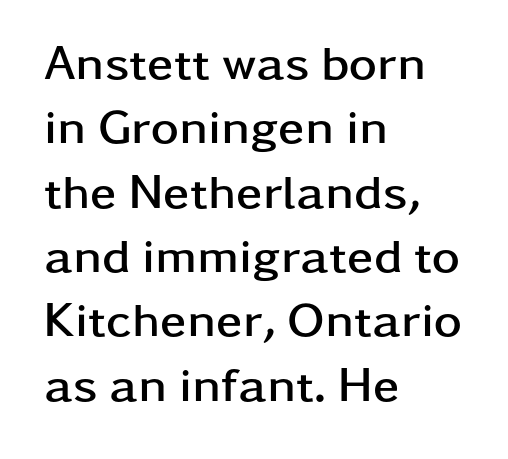
{"serif": "no", "italic": "no", "bold": "yes", "weight": "semibold", "width": "wide", "stroke_contrast": "low", "x_height": "medium", "monospaced": "no", "underline": "no", "align": "left", "line_spacing": "normal", "line_spacing_ratio": 1.34, "letter_spacing": "normal", "letter_spacing_em": 0.0, "glyph_px": 48}
